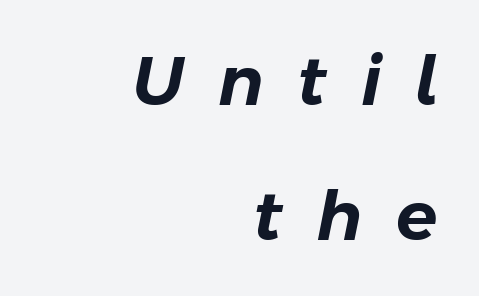
The image shows 68 px text type, italic (leaning right); set right-aligned, loose line spacing (1.98x), unusually wide letter spacing (+0.5 em), not underlined; low stroke contrast and a medium x-height.
